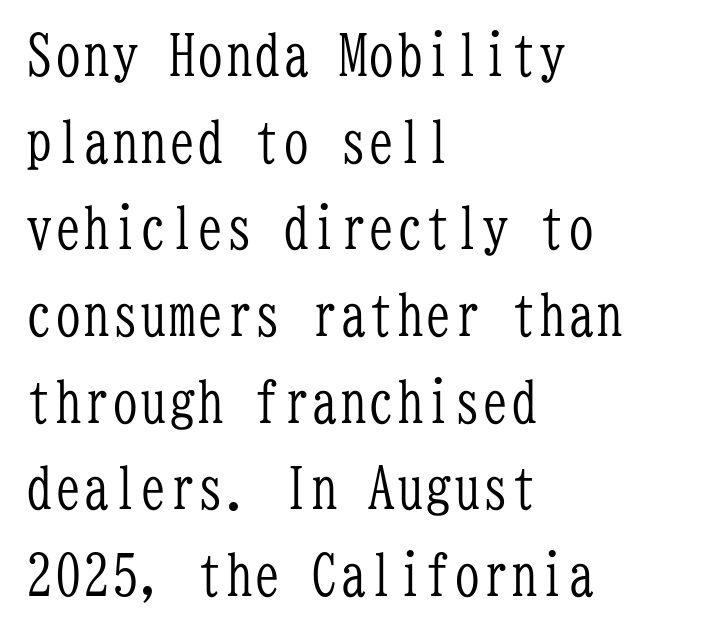
How are the letters spaced? Ordinarily, with no added tracking. The letters stand straight up with perfectly vertical stems. Quick note: underline off. These lines stack with their left ends in a neat column.
